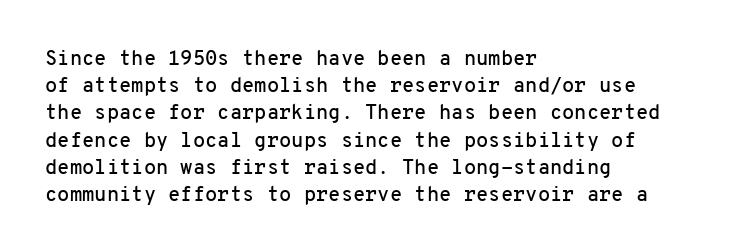
Teacher's note: observe the even left margin — that is flush-left alignment. Letter spacing: default. Every stem runs plumb, perpendicular to the baseline. The baseline area is clear. One glance says typical: line gaps are just what's usual.
